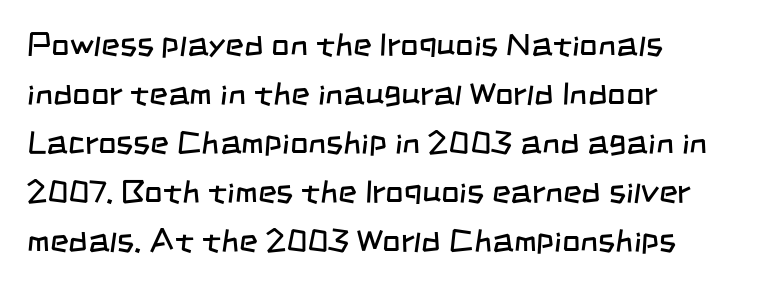
{"serif": "no", "bold": "no", "weight": "regular", "width": "condensed", "stroke_contrast": "low", "x_height": "large", "monospaced": "no", "underline": "no", "align": "left", "line_spacing": "normal", "line_spacing_ratio": 1.53, "letter_spacing": "normal", "letter_spacing_em": 0.0, "glyph_px": 32}
